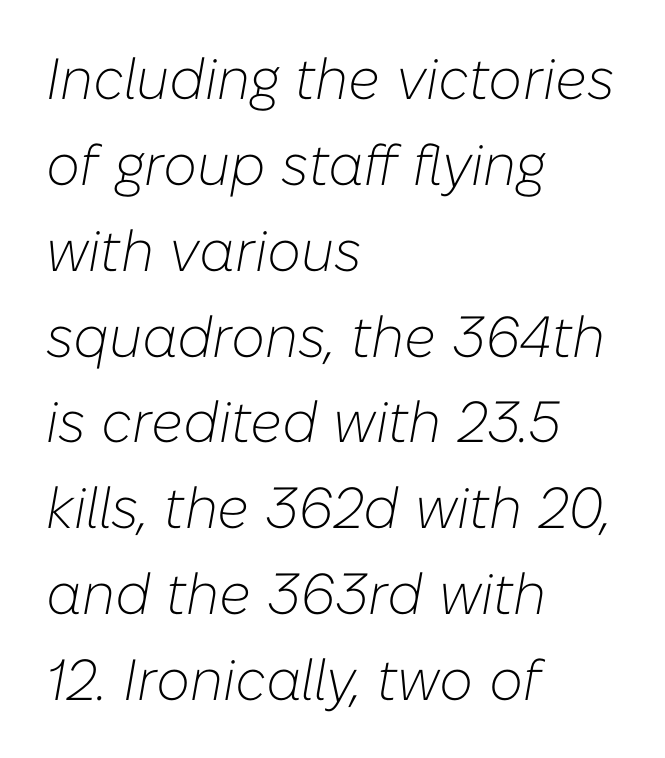
{"italic": "yes", "lean": "right", "slant_degrees": 10, "bold": "no", "weight": "light", "width": "normal", "stroke_contrast": "low", "x_height": "medium", "monospaced": "no", "underline": "no", "align": "left", "line_spacing": "normal", "line_spacing_ratio": 1.48, "letter_spacing": "normal", "letter_spacing_em": 0.0, "glyph_px": 58}
